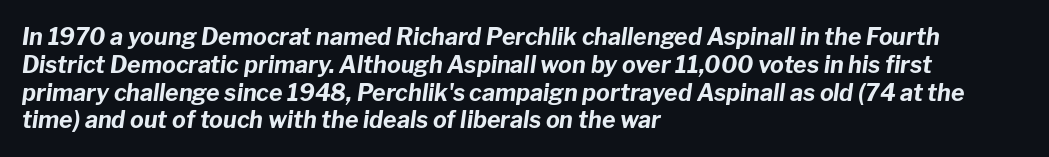
Q: Is the text bold? A: Yes.
Q: Is the text italic (slanted)? A: Yes, it leans right by about 8 degrees.
Q: Is the text underlined? A: No.
Q: How is the paragraph aligned? A: Left-aligned.
Q: Is the spacing between letters normal or unusually wide? A: Normal.
